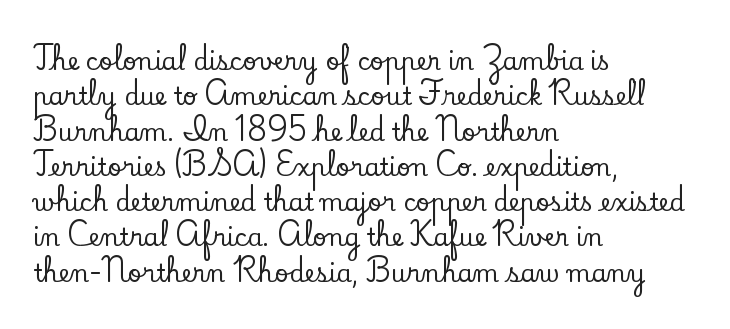
The image shows 24 px text type, upright; set left-aligned, normal line spacing (1.47x), normal letter spacing, not underlined.
